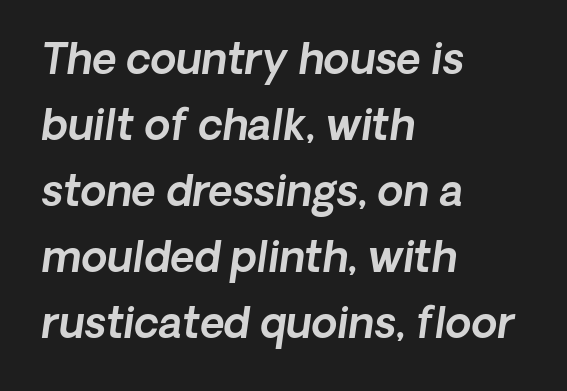
{"serif": "no", "width": "normal", "x_height": "medium", "monospaced": "no", "underline": "no", "align": "left", "line_spacing": "normal", "line_spacing_ratio": 1.57, "letter_spacing": "normal", "letter_spacing_em": 0.0, "glyph_px": 42}
